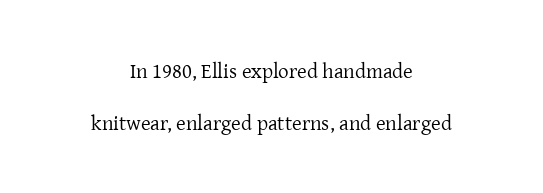
{"italic": "no", "bold": "no", "underline": "no", "align": "center", "line_spacing": "loose", "line_spacing_ratio": 2.48, "letter_spacing": "normal", "letter_spacing_em": 0.0, "glyph_px": 21}
